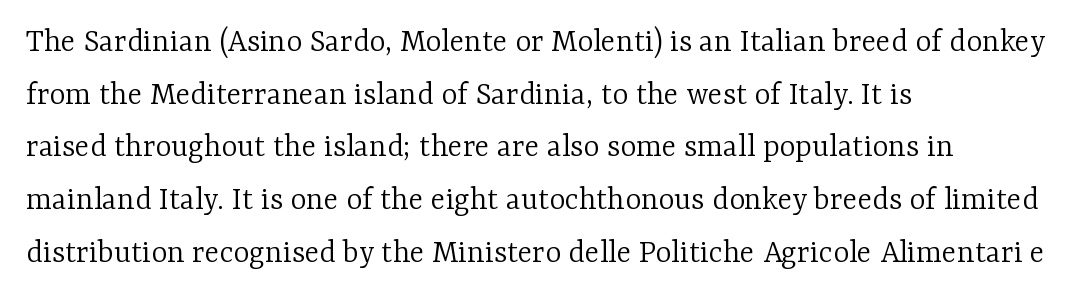
Stroke thickness stays within the range of a standard reading face or lighter. Do the characters align in a grid? No, the font is proportional. Only glyphs here, with clear space below each row. Caption: standard tracking, unaltered. These lines were composed using upright roman letters. Does the type have serifs? Yes, each stem ends in a small foot.
